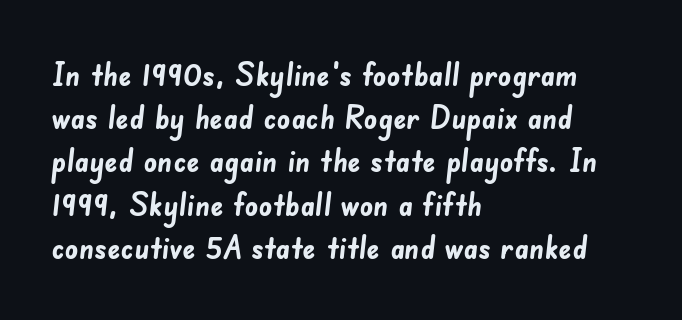
The image shows 33 px semibold sans-serif type; set left-aligned, normal line spacing (1.31x), normal letter spacing, not underlined; low stroke contrast and a small x-height.
